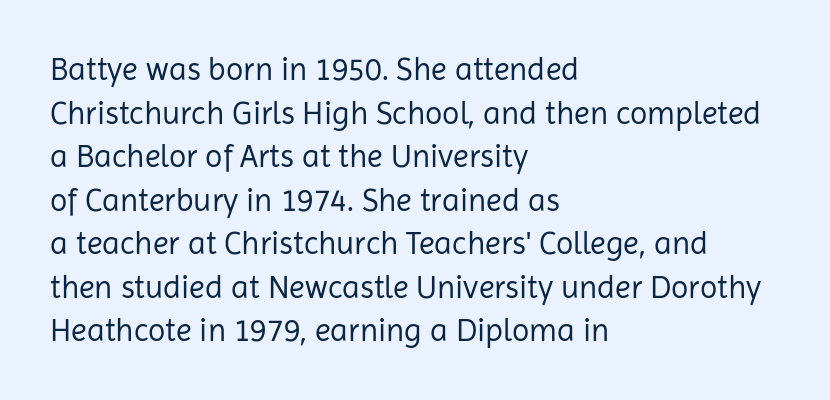
The image shows 32 px regular-weight sans-serif type, upright; set left-aligned, normal line spacing (1.36x), normal letter spacing, not underlined; low stroke contrast and a medium x-height.
